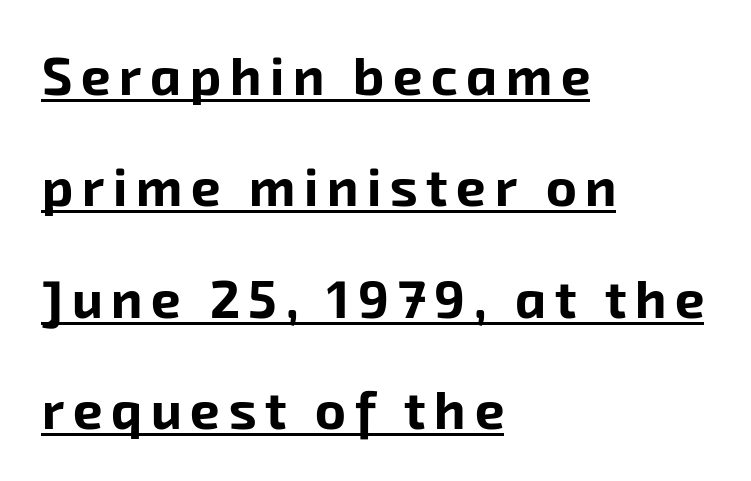
{"serif": "no", "bold": "yes", "weight": "bold", "width": "normal", "stroke_contrast": "low", "x_height": "medium", "monospaced": "no", "underline": "yes", "align": "left", "line_spacing": "loose", "line_spacing_ratio": 2.1, "glyph_px": 53}
